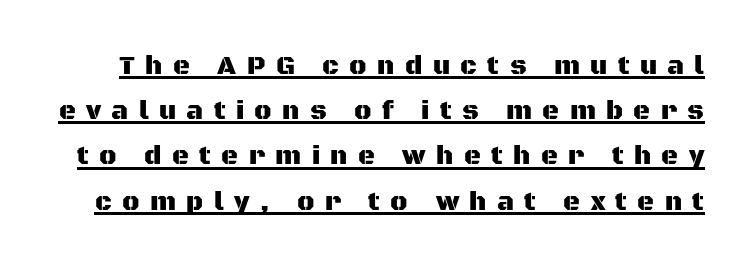
{"italic": "no", "underline": "yes", "line_spacing_ratio": 1.74, "letter_spacing": "wide", "letter_spacing_em": 0.4, "glyph_px": 26}
